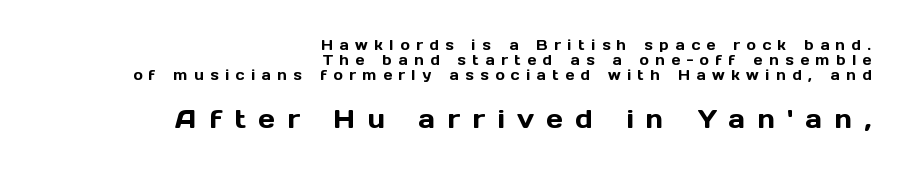
The image shows 26 px text type, upright; set right-aligned, tight line spacing (1.08x), unusually wide letter spacing (+0.47 em), not underlined; the second (bottom) block is 1.86x larger.
